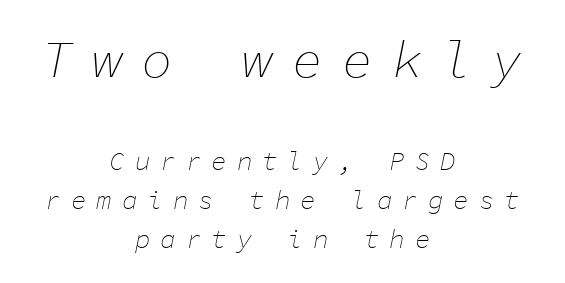
Type without underlining. In CSS terms this would be text-align: center. The letters are slanted; this is an italic face. The tracking reads as deliberately expanded to a designer's eye. Is this a heavy cut? Hardly; it is regular or lighter.
